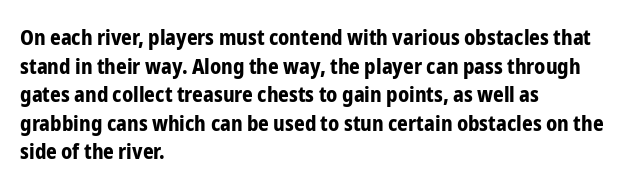
The image shows 21 px bold type, upright; set left-aligned, normal line spacing (1.36x), normal letter spacing, not underlined.
